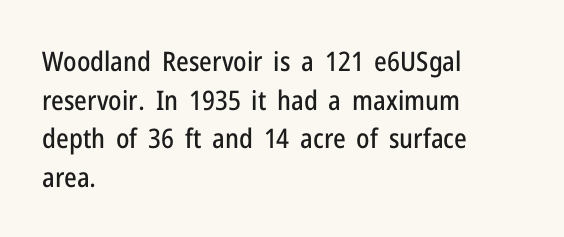
{"italic": "no", "underline": "no", "align": "left", "line_spacing": "normal", "line_spacing_ratio": 1.43, "letter_spacing": "normal", "letter_spacing_em": 0.0, "glyph_px": 27}
